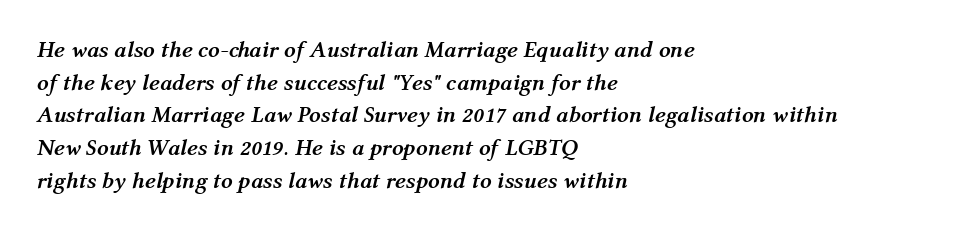
The image shows 23 px bold type, italic (leaning right); set left-aligned, normal line spacing (1.42x), normal letter spacing, not underlined.
